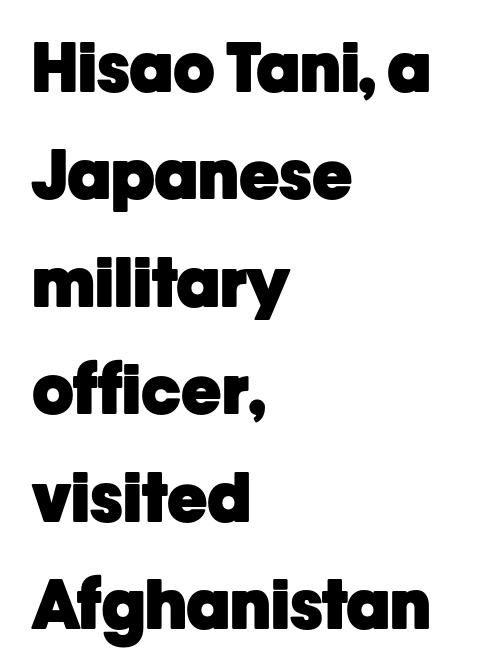
The image shows 68 px heavy sans-serif type, upright; set left-aligned, normal line spacing (1.58x), normal letter spacing, not underlined; low stroke contrast and a medium x-height.
